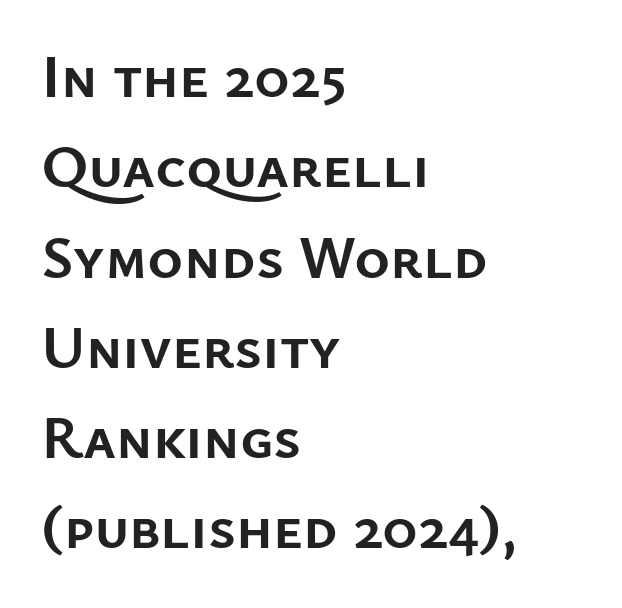
{"serif": "no", "italic": "no", "bold": "yes", "weight": "semibold", "width": "normal", "stroke_contrast": "low", "x_height": "medium", "monospaced": "no", "underline": "no", "align": "left", "line_spacing": "normal", "line_spacing_ratio": 1.48, "letter_spacing": "normal", "letter_spacing_em": 0.0, "glyph_px": 61}
